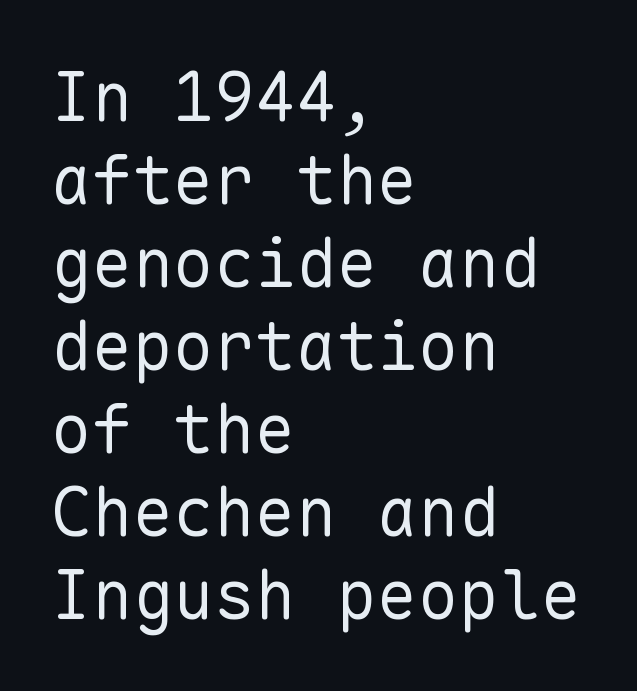
Nope, not italic — everything's standing straight. Note the uniform advance width — an 'i' takes as much space as an 'm'. The words here are not underlined. Short and long lines alike share a common starting point at left.
